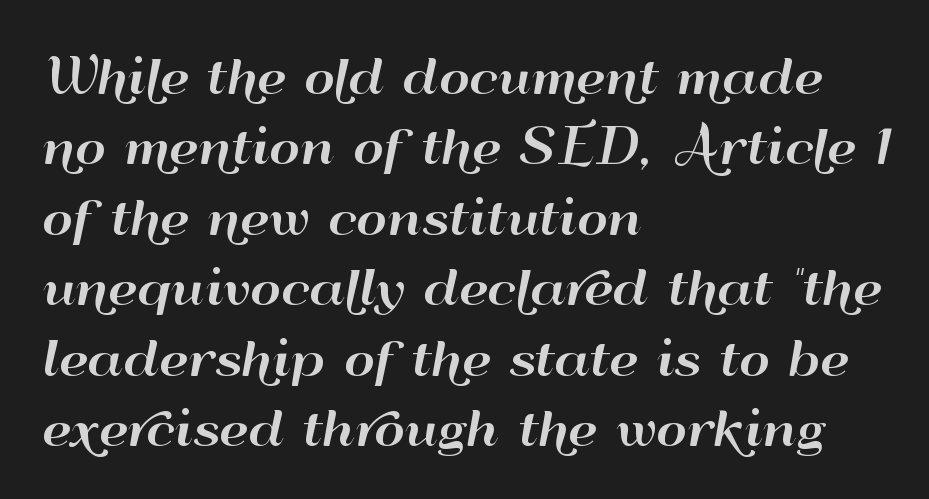
Q: Is the text italic (slanted)? A: Yes.
Q: Is the typeface a serif or a sans-serif typeface? A: Sans-serif.
Q: Is the text underlined? A: No.
Q: How is the paragraph aligned? A: Left-aligned.
Q: Is the spacing between letters normal or unusually wide? A: Normal.
Q: Is the spacing between lines tight, normal or loose? A: Normal.
Q: Width (condensed, normal, or wide)? A: Wide.
Q: Stroke contrast? A: High.
Q: x-height? A: Small.
Q: Monospaced? A: No.
